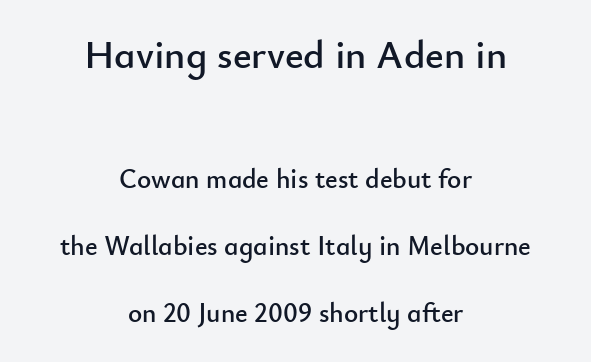
{"serif": "no", "italic": "no", "width": "normal", "stroke_contrast": "low", "x_height": "small", "monospaced": "no", "underline": "no", "align": "center", "line_spacing": "loose", "line_spacing_ratio": 2.49, "letter_spacing": "normal", "letter_spacing_em": 0.0, "larger_block": "first", "size_ratio": 1.48, "glyph_px": 40}
